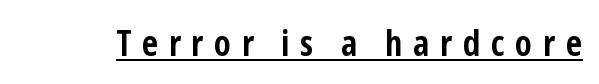
The image shows 36 px semibold, condensed sans-serif type, upright; set unusually wide letter spacing (+0.29 em), underlined; low stroke contrast and a medium x-height.
